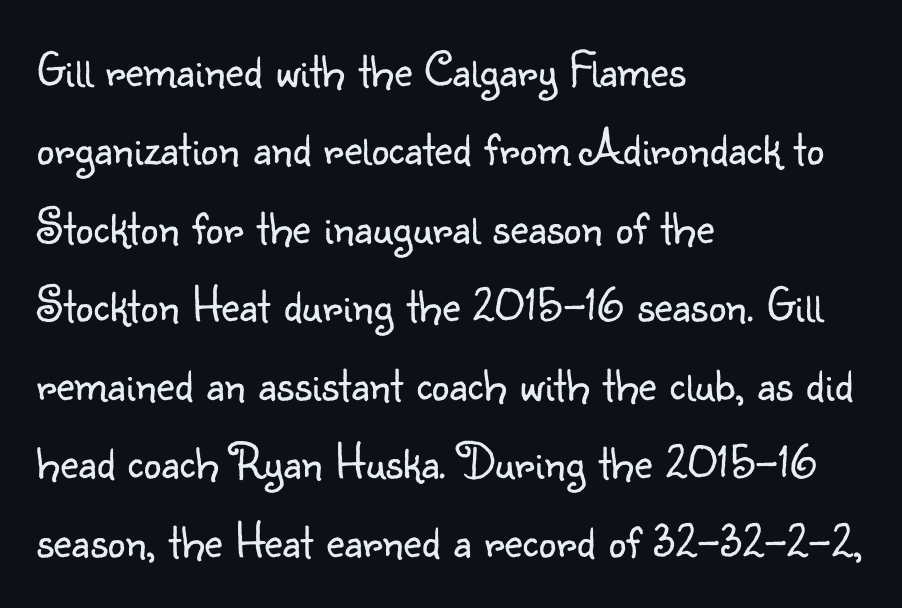
Characters remain perfectly vertical along every line. The font is comparable to plain body text, perhaps lighter. There is no visible air inserted between adjacent glyphs. Decoration check: the copy has no underline. Examine the stroke ends and you'll find no serifs. Is this a fixed-width face? No — the glyphs have proportional, varying widths.
